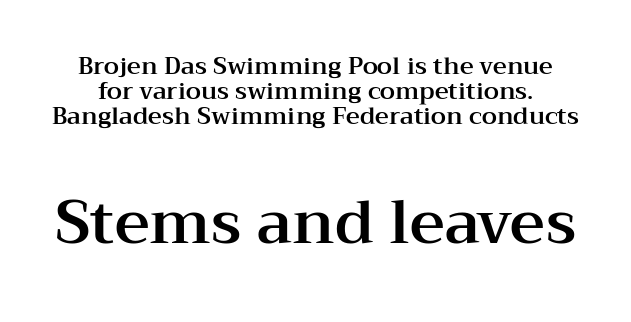
The leading is snug, giving the passage a crowded texture. Varying glyph widths throughout — classic text-font behaviour. When letters stand straight like this, we call the style roman or upright. The face used here is rendered with its standard letterfit. This rendering employs a face with finishing strokes, i.e., a serif.
